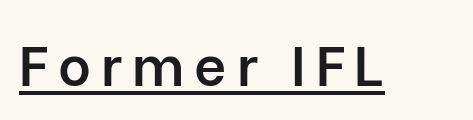
Posture: vertical. How heavy is the stroke? Medium-heavy — a semibold, shy of bold. You can see a thin bar hugging the bottom of the glyphs. A sans-serif font was chosen for this passage. Proportional: the letters do not fall into vertical columns.
